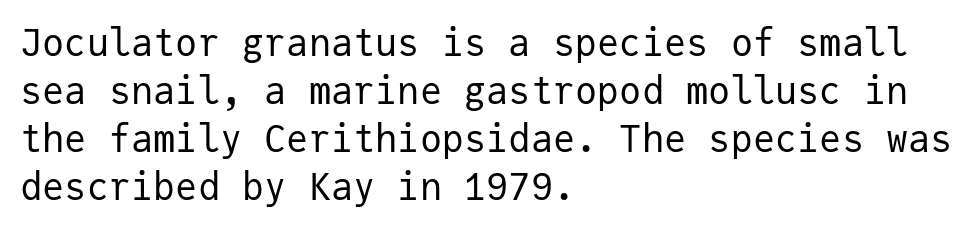
{"serif": "no", "italic": "no", "bold": "no", "weight": "regular", "width": "normal", "stroke_contrast": "low", "x_height": "medium", "monospaced": "yes", "underline": "no", "align": "left", "line_spacing": "normal", "line_spacing_ratio": 1.3, "letter_spacing": "normal", "letter_spacing_em": 0.0, "glyph_px": 37}
